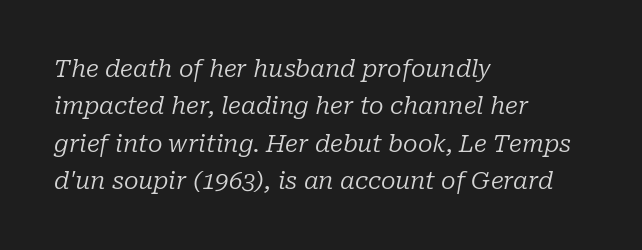
{"italic": "yes", "lean": "right", "slant_degrees": 10, "bold": "no", "underline": "no", "align": "left", "line_spacing": "normal", "line_spacing_ratio": 1.56, "letter_spacing": "normal", "letter_spacing_em": 0.0, "glyph_px": 24}
